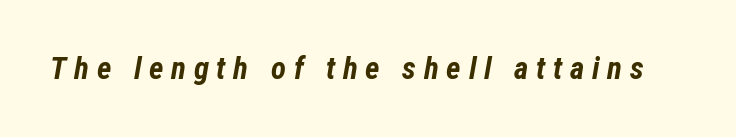
Q: Is the text bold? A: Yes.
Q: Is the text italic (slanted)? A: Yes, it leans right by about 12 degrees.
Q: Is the text underlined? A: No.
Q: Is the spacing between letters normal or unusually wide? A: Unusually wide.
Q: Width (condensed, normal, or wide)? A: Condensed.
Q: Stroke contrast? A: Low.
Q: x-height? A: Medium.
Q: Monospaced? A: No.
